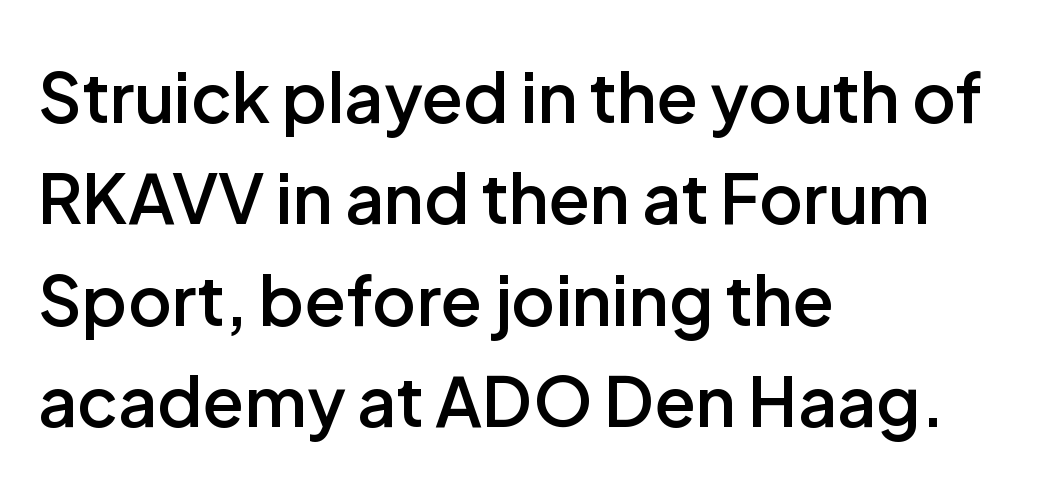
Bare-footed words on every line. These lines keep a tight, regular rhythm from letter to letter. Honestly, the row spacing looks completely unremarkable. Observe the absence of serifs on each vertical stroke in this sample. The lines in this sample share a left origin and differ only in where they stop.
